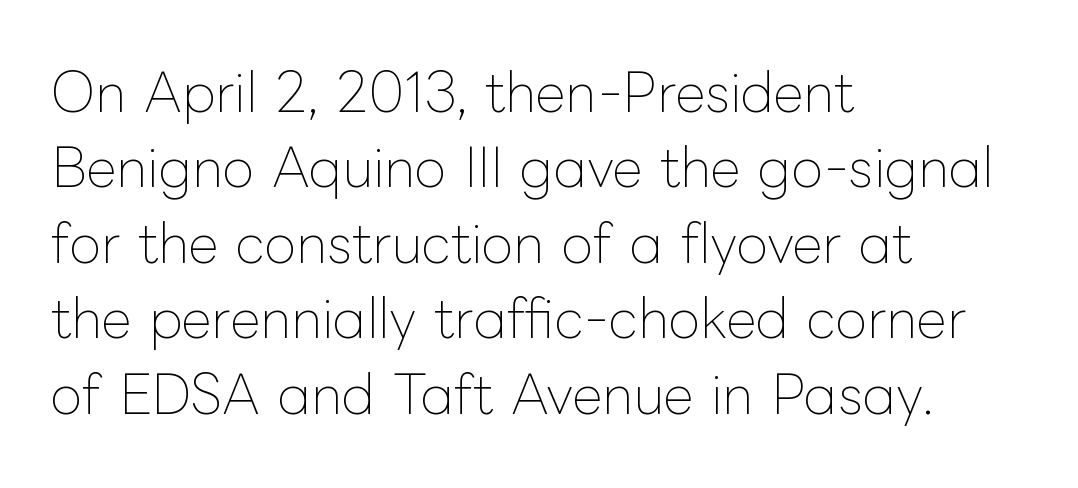
The image shows 52 px thin type, upright; set left-aligned, normal line spacing (1.45x), normal letter spacing, not underlined; low stroke contrast and a medium x-height.
